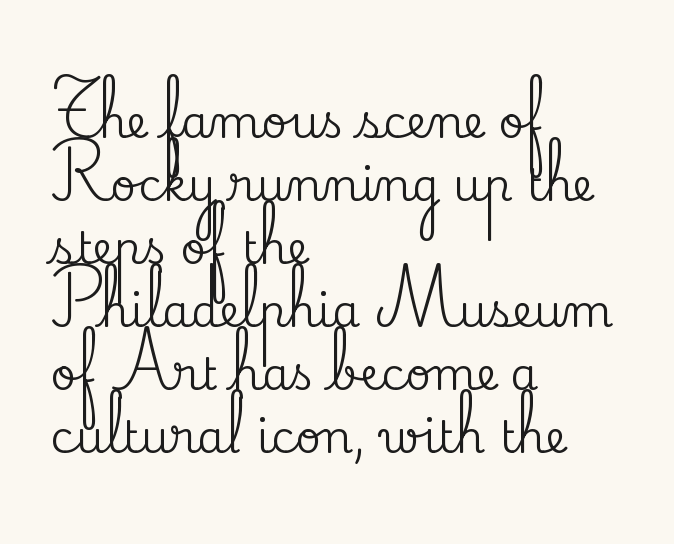
The image shows 45 px serif type, upright; set left-aligned, normal line spacing (1.4x), normal letter spacing, not underlined; medium stroke contrast and a small x-height.
